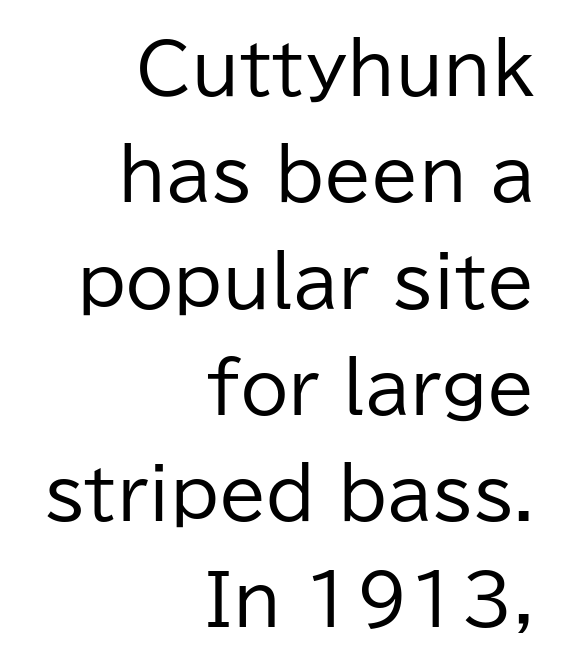
The image shows 69 px regular-weight sans-serif type, upright; set right-aligned, normal line spacing (1.54x), normal letter spacing, not underlined; low stroke contrast and a medium x-height.
